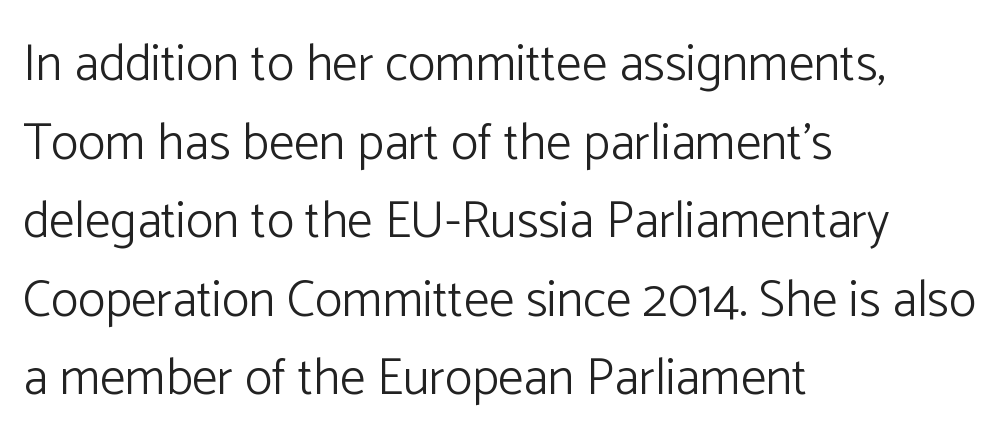
{"serif": "no", "italic": "no", "bold": "no", "weight": "light", "width": "normal", "stroke_contrast": "low", "x_height": "medium", "monospaced": "no", "underline": "no", "align": "left", "line_spacing": "normal", "line_spacing_ratio": 1.54, "letter_spacing": "normal", "letter_spacing_em": 0.0, "glyph_px": 51}
